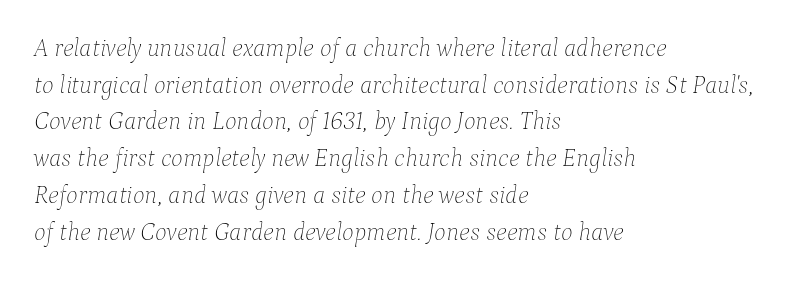
The image shows 25 px text type, italic (leaning right); set left-aligned, normal line spacing (1.47x), normal letter spacing, not underlined.
